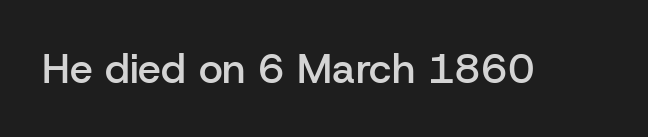
{"serif": "no", "italic": "no", "bold": "semi", "weight": "semibold", "width": "normal", "stroke_contrast": "low", "x_height": "medium", "monospaced": "no", "underline": "no", "letter_spacing": "normal", "letter_spacing_em": 0.0, "glyph_px": 41}
